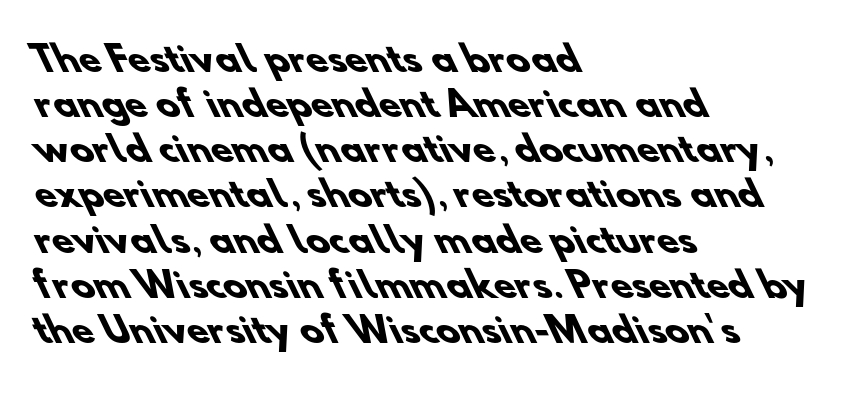
Q: Is the text bold? A: Yes.
Q: Is the typeface a serif or a sans-serif typeface? A: Sans-serif.
Q: Is the text underlined? A: No.
Q: How is the paragraph aligned? A: Left-aligned.
Q: Is the spacing between letters normal or unusually wide? A: Normal.
Q: Is the spacing between lines tight, normal or loose? A: Normal.
Q: Width (condensed, normal, or wide)? A: Normal.
Q: Stroke contrast? A: Low.
Q: x-height? A: Small.
Q: Monospaced? A: No.
